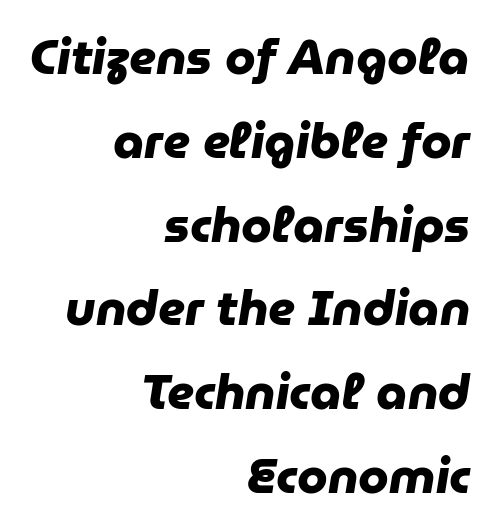
{"serif": "no", "bold": "yes", "weight": "heavy", "width": "normal", "stroke_contrast": "low", "x_height": "medium", "monospaced": "no", "underline": "no", "align": "right", "line_spacing_ratio": 1.71, "letter_spacing": "normal", "letter_spacing_em": 0.0, "glyph_px": 49}
